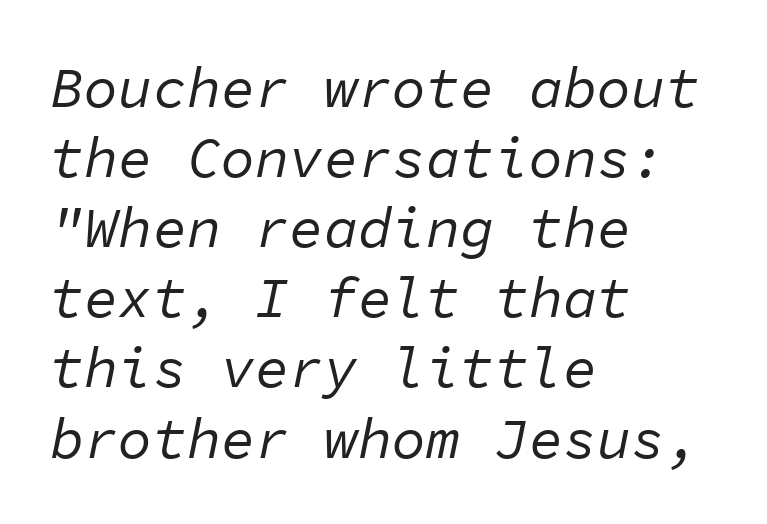
The image shows 57 px regular-weight type, italic (leaning right), monospaced; set left-aligned, line spacing 1.23x, normal letter spacing, not underlined; low stroke contrast and a medium x-height.
